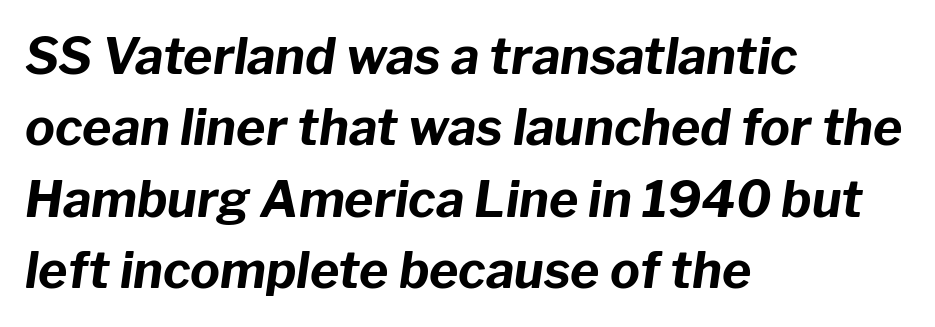
The area under the type is left untouched. Quick note: italic. The line texture is even and compact thanks to regular tracking. Rows of type keep a routine distance in the vertical direction. The face used here is proportionally spaced, like ordinary book or web type. On the weight axis this lands at bold, roughly 700.
